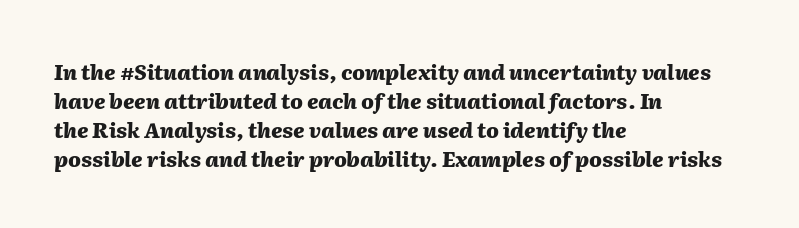
Q: Is the text bold? A: Yes.
Q: Is the text italic (slanted)? A: Yes, it leans right by about 2 degrees.
Q: Is the text underlined? A: No.
Q: How is the paragraph aligned? A: Left-aligned.
Q: Is the spacing between letters normal or unusually wide? A: Normal.
Q: Is the spacing between lines tight, normal or loose? A: Normal.
